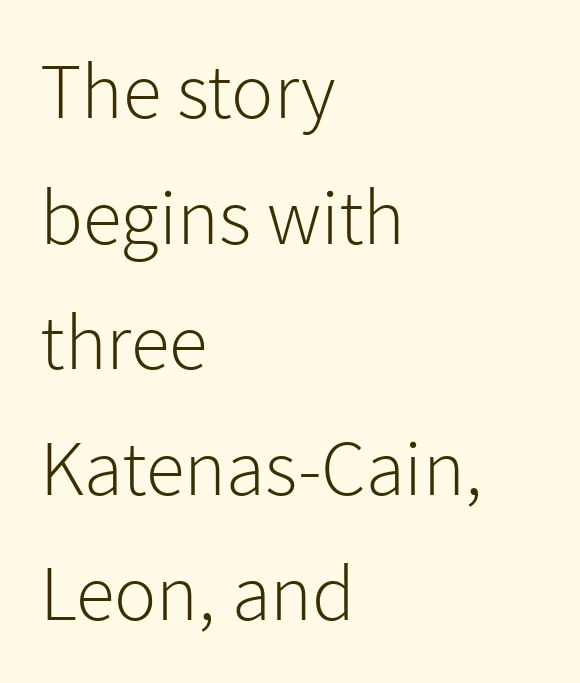
The image shows 79 px light sans-serif type, upright; set left-aligned, normal line spacing (1.59x), normal letter spacing, not underlined; low stroke contrast and a medium x-height.
